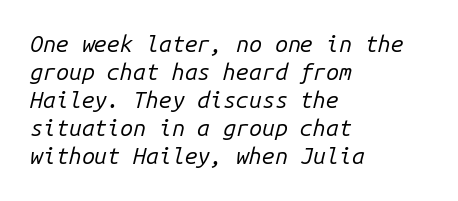
The image shows 23 px text type, italic (leaning right); set left-aligned, line spacing 1.22x, normal letter spacing, not underlined.
